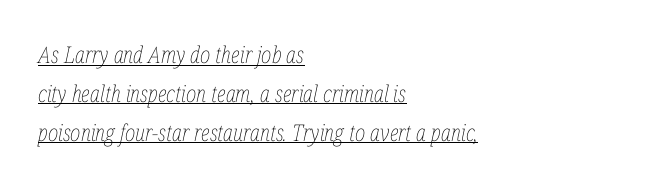
Q: Is the text bold? A: No.
Q: Is the text italic (slanted)? A: Yes, it leans right by about 12 degrees.
Q: Is the text underlined? A: Yes.
Q: How is the paragraph aligned? A: Left-aligned.
Q: Is the spacing between letters normal or unusually wide? A: Normal.
Q: Is the spacing between lines tight, normal or loose? A: Normal.
